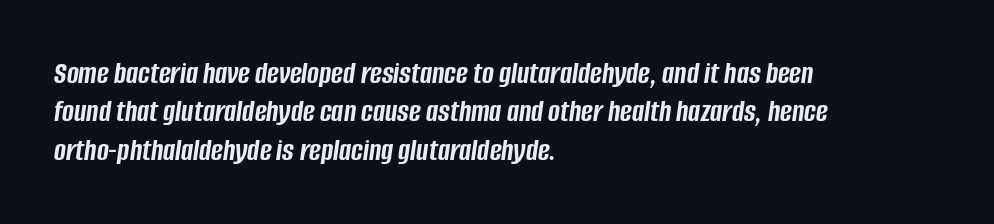
The image shows 32 px semibold, condensed type, italic (leaning right); set left-aligned, line spacing 1.2x, normal letter spacing, not underlined; low stroke contrast and a large x-height.
